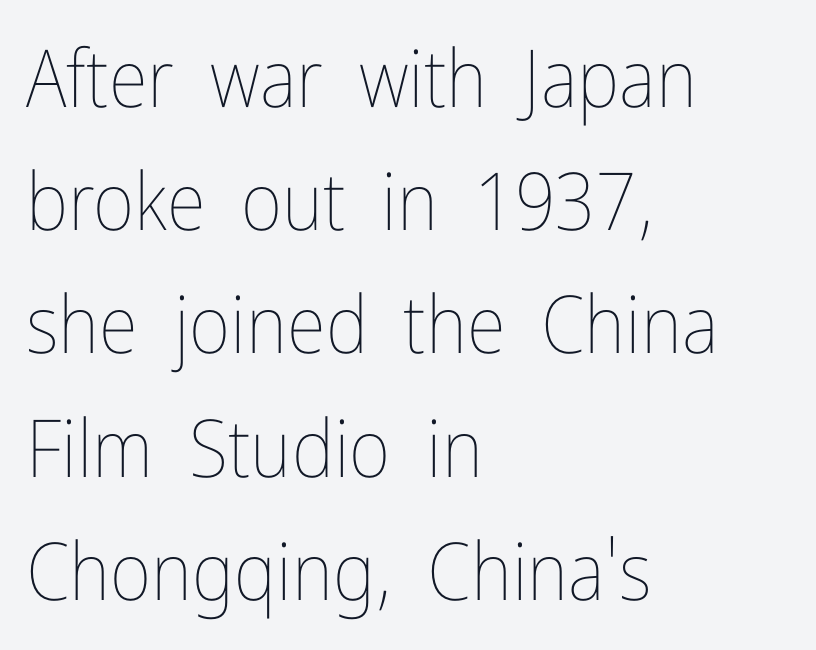
The image shows 80 px thin, condensed type, upright; set left-aligned, normal line spacing (1.54x), normal letter spacing, not underlined; low stroke contrast and a medium x-height.
